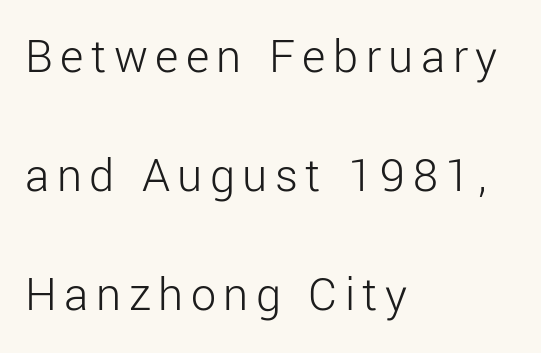
Q: Is the text bold? A: No.
Q: Is the text italic (slanted)? A: No, it is upright.
Q: Is the typeface a serif or a sans-serif typeface? A: Sans-serif.
Q: Is the text underlined? A: No.
Q: How is the paragraph aligned? A: Left-aligned.
Q: Is the spacing between lines tight, normal or loose? A: Loose.
Q: Width (condensed, normal, or wide)? A: Normal.
Q: Stroke contrast? A: Low.
Q: x-height? A: Medium.
Q: Monospaced? A: No.
